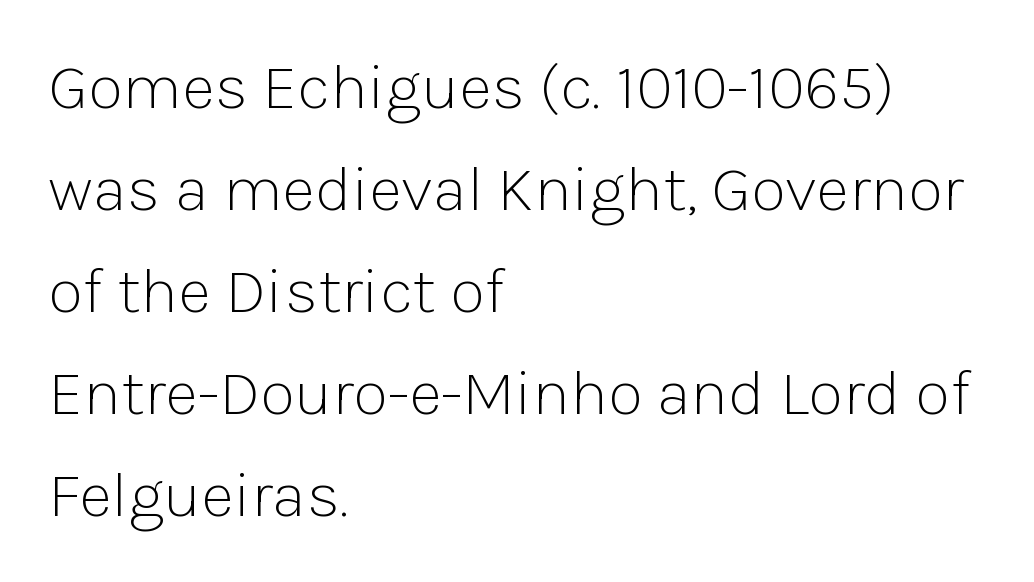
The image shows 65 px light sans-serif type, upright; set left-aligned, normal line spacing (1.57x), normal letter spacing, not underlined; low stroke contrast and a medium x-height.
